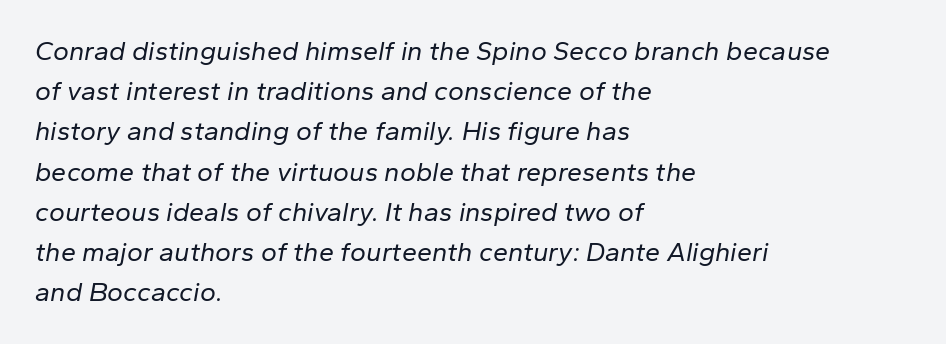
The image shows 27 px text type, italic (leaning right); set left-aligned, normal line spacing (1.49x), normal letter spacing, not underlined.
